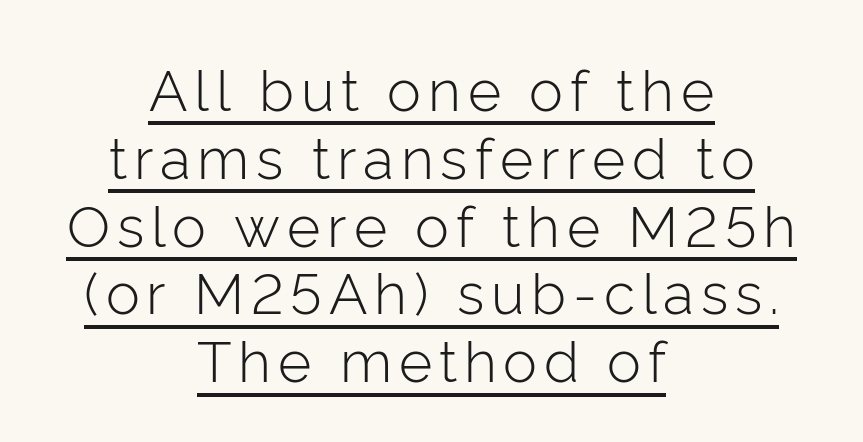
Q: Is the text bold? A: No.
Q: Is the text italic (slanted)? A: No, it is upright.
Q: Is the typeface a serif or a sans-serif typeface? A: Sans-serif.
Q: Is the text underlined? A: Yes.
Q: How is the paragraph aligned? A: Centered.
Q: Width (condensed, normal, or wide)? A: Normal.
Q: Stroke contrast? A: Low.
Q: x-height? A: Medium.
Q: Monospaced? A: No.
